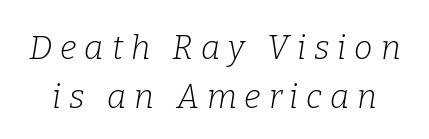
Looks like regular typesetting: each glyph gets only the width it needs. The glyphs look as if they've been sheared to an angle. Note: serifs present on the glyphs. Does the leading feel generous? No, just average. Compared with a typical body face, this is equally light or lighter still. Beneath every word, the page is bare.
